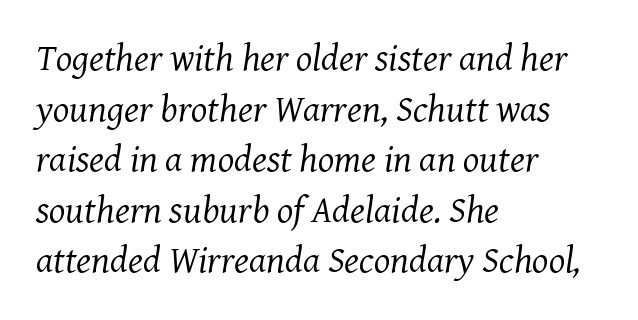
The image shows 38 px regular-weight serif type, italic (leaning right); set left-aligned, normal line spacing (1.33x), normal letter spacing, not underlined; medium stroke contrast and a medium x-height.
